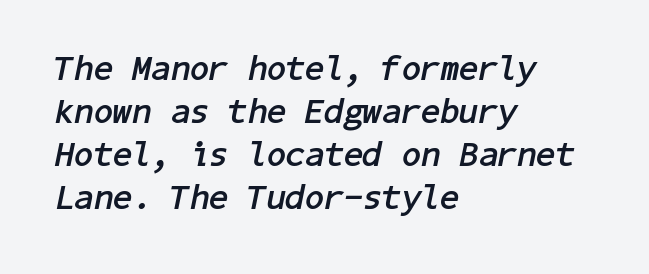
{"italic": "yes", "lean": "right", "slant_degrees": 11, "bold": "yes", "weight": "semibold", "width": "normal", "stroke_contrast": "low", "x_height": "medium", "underline": "no", "align": "left", "line_spacing_ratio": 1.23, "letter_spacing": "normal", "letter_spacing_em": 0.0, "glyph_px": 35}
